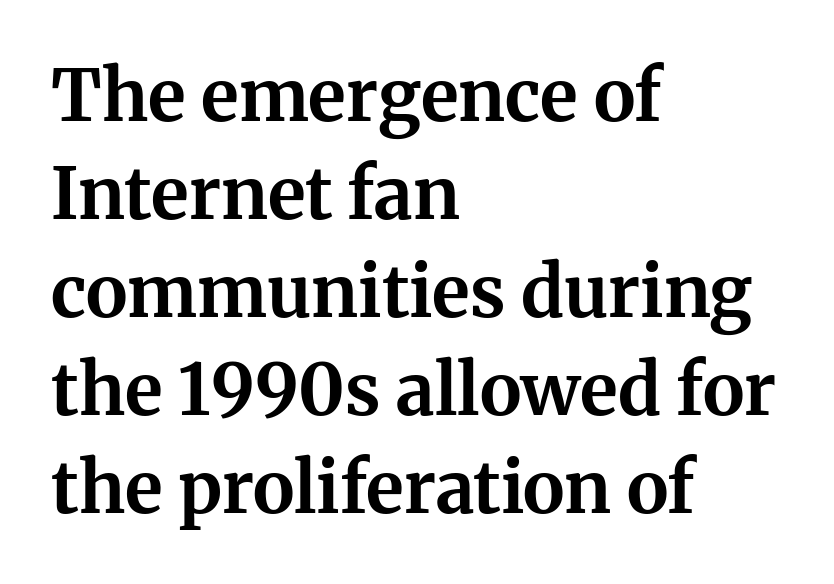
The passage shown is typeset with a serif family. As a designer I'd log this as weight 700, bold. Rendered with straight, roman letterforms. The rendering keeps characters at their native spacing. Varying glyph widths throughout — classic text-font behaviour. Summary of vertical rhythm: regular, with standard interline spacing.
